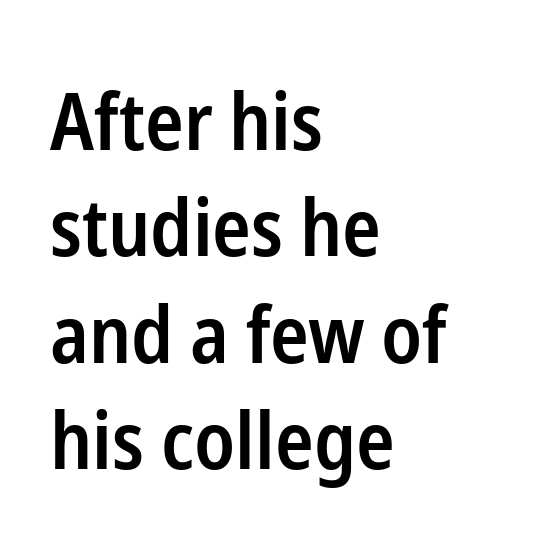
The image shows 80 px semibold, condensed sans-serif type, upright; set left-aligned, normal line spacing (1.33x), normal letter spacing, not underlined; low stroke contrast and a medium x-height.
